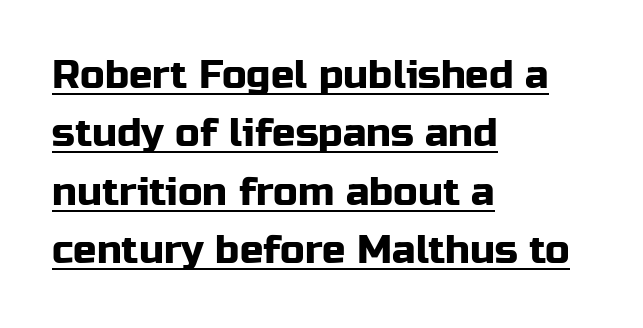
The image shows 39 px sans-serif type, upright; set left-aligned, normal line spacing (1.5x), normal letter spacing, underlined; low stroke contrast and a medium x-height.
